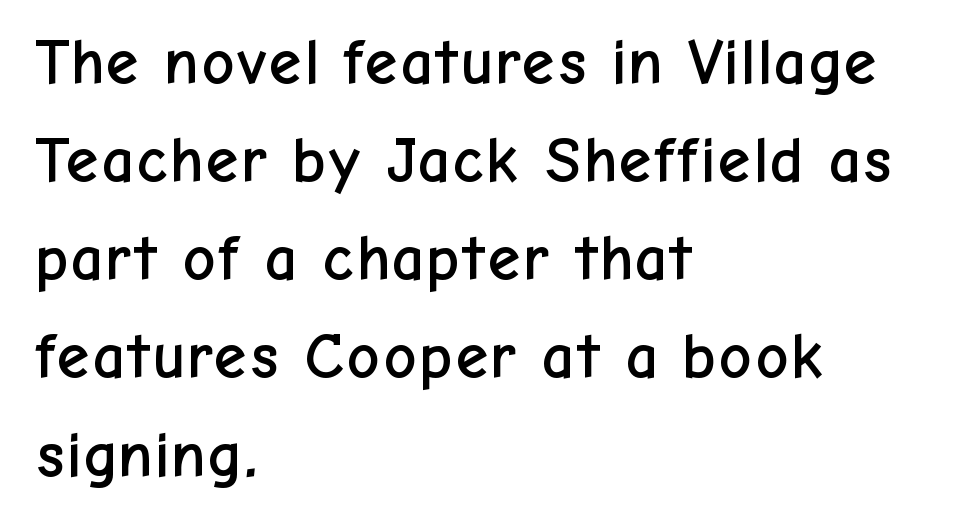
Classification — sans serif. Looks like regular typesetting: each glyph gets only the width it needs. This rendering features lettering with no underline. What's the leading like? Ordinary, nothing unusual. Rendered with straight, roman letterforms. One-word summary of the alignment: left.
